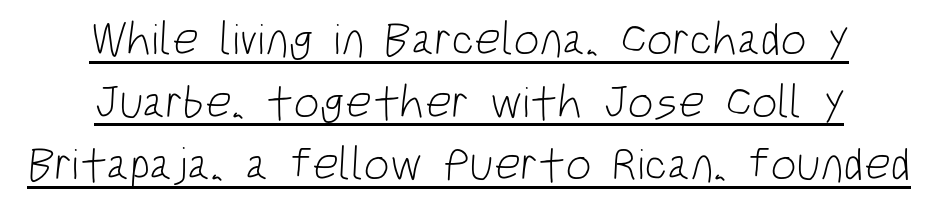
{"serif": "no", "bold": "no", "weight": "light", "width": "condensed", "stroke_contrast": "low", "x_height": "large", "monospaced": "no", "underline": "yes", "align": "center", "line_spacing": "normal", "line_spacing_ratio": 1.36, "letter_spacing": "normal", "letter_spacing_em": 0.0, "glyph_px": 46}
